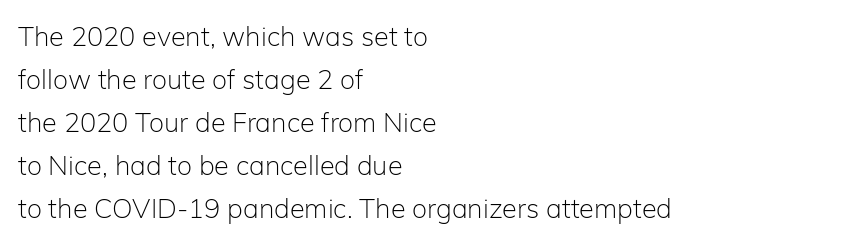
Line beginnings align vertically; line endings do not. Quick note: not italic, upright. No chunkiness to these letters — they're not bold. Default kerning and tracking; the words read as compact shapes.
